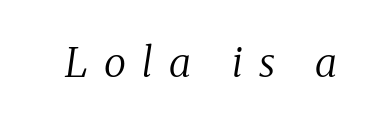
The image shows 41 px regular-weight serif type, italic (leaning right); set unusually wide letter spacing (+0.4 em), not underlined; medium stroke contrast and a medium x-height.
